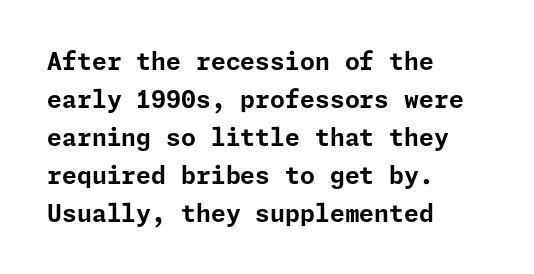
{"italic": "no", "bold": "yes", "underline": "no", "align": "left", "line_spacing": "normal", "line_spacing_ratio": 1.58, "letter_spacing": "normal", "letter_spacing_em": 0.0, "glyph_px": 24}
